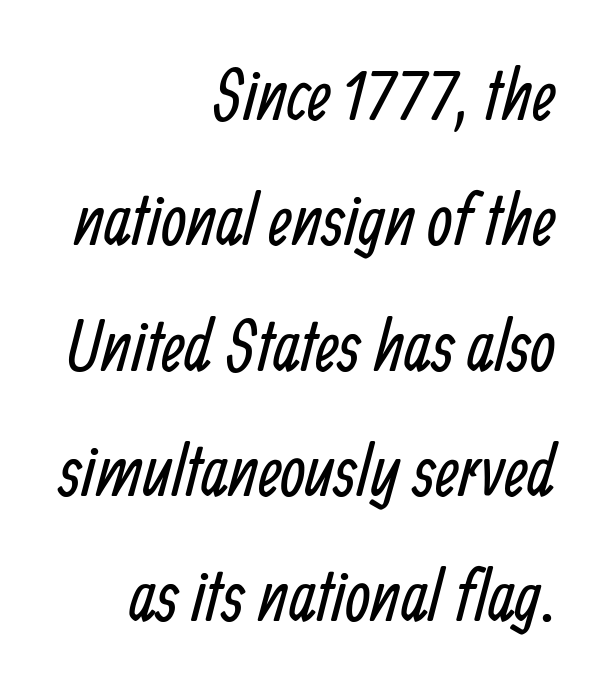
{"serif": "no", "bold": "no", "weight": "regular", "width": "condensed", "stroke_contrast": "low", "x_height": "medium", "monospaced": "no", "underline": "no", "align": "right", "line_spacing_ratio": 1.74, "letter_spacing": "normal", "letter_spacing_em": 0.0, "glyph_px": 72}
